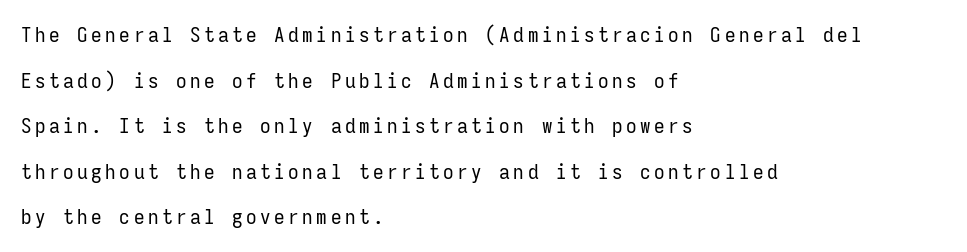
The image shows 21 px text type, upright; set left-aligned, loose line spacing (2.17x), not underlined.
